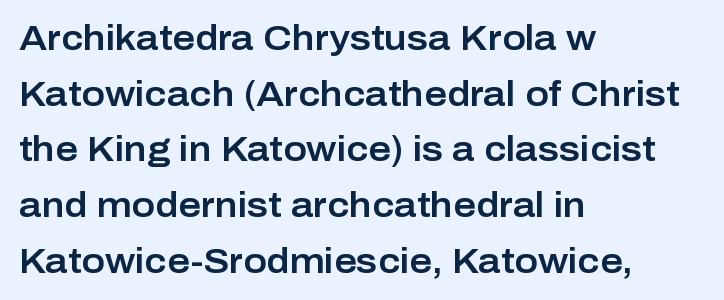
{"serif": "no", "italic": "no", "width": "normal", "stroke_contrast": "low", "x_height": "medium", "monospaced": "no", "underline": "no", "align": "left", "line_spacing": "normal", "line_spacing_ratio": 1.59, "letter_spacing": "normal", "letter_spacing_em": 0.0, "glyph_px": 35}
